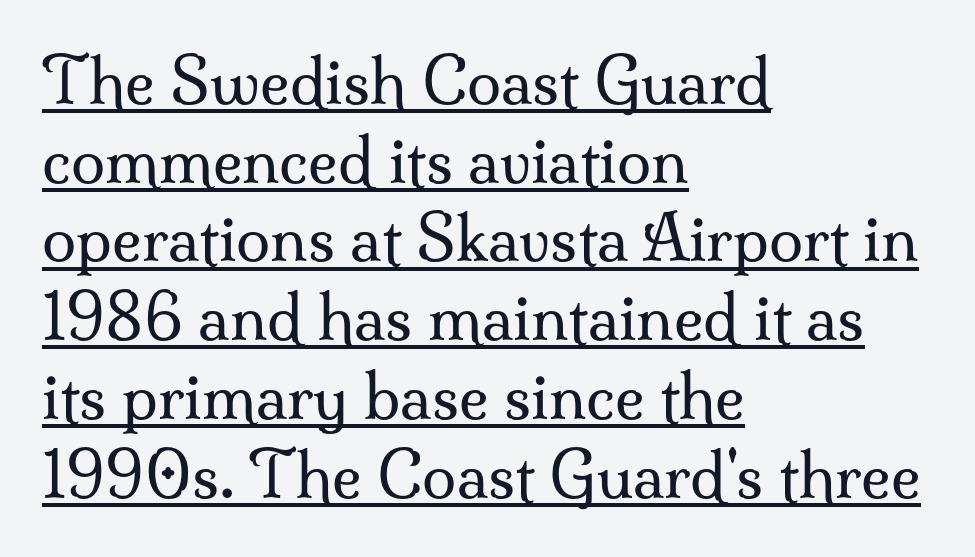
The lettering stays uniformly vertical, giving the passage a roman look. Rows of type keep a routine distance in the vertical direction. Standard letterfit; no display-style spreading of the glyphs. This sample carries an underscore along the baseline area. Is this a fixed-width face? No — the glyphs have proportional, varying widths. The letterforms sit at book weight or below.
